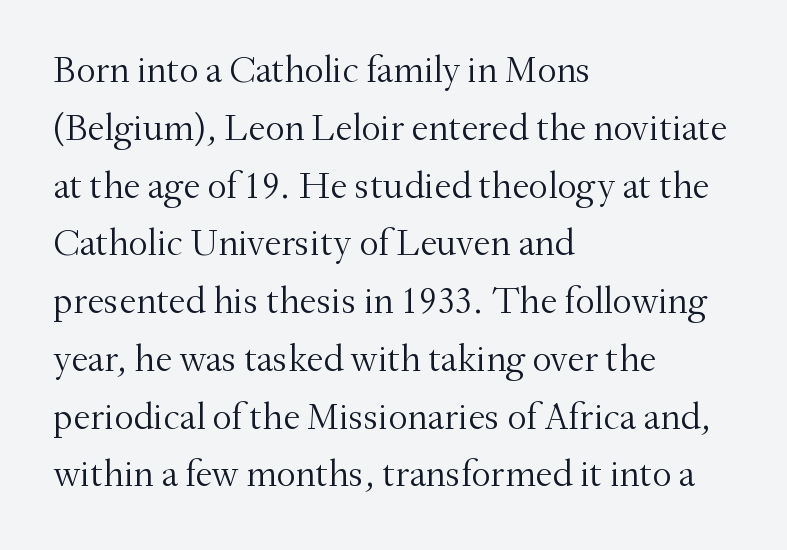
{"serif": "yes", "italic": "no", "bold": "no", "weight": "light", "width": "normal", "stroke_contrast": "medium", "x_height": "small", "monospaced": "no", "underline": "no", "align": "left", "line_spacing": "normal", "line_spacing_ratio": 1.52, "letter_spacing": "normal", "letter_spacing_em": 0.0, "glyph_px": 38}
